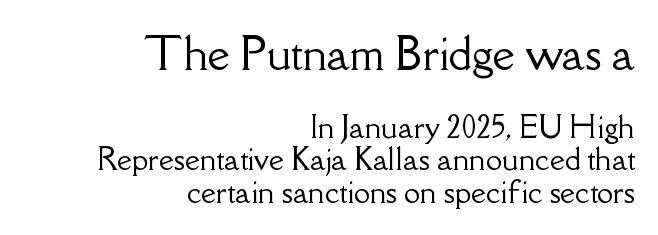
Q: Is the text italic (slanted)? A: No, it is upright.
Q: Is the typeface a serif or a sans-serif typeface? A: Serif.
Q: Is the text underlined? A: No.
Q: How is the paragraph aligned? A: Right-aligned.
Q: Is the spacing between letters normal or unusually wide? A: Normal.
Q: Is the spacing between lines tight, normal or loose? A: Tight.
Q: Which block of text is set in a larger size, the first (top) or the second (bottom)? A: The first (top) one.
Q: Width (condensed, normal, or wide)? A: Normal.
Q: Stroke contrast? A: Low.
Q: x-height? A: Small.
Q: Monospaced? A: No.
